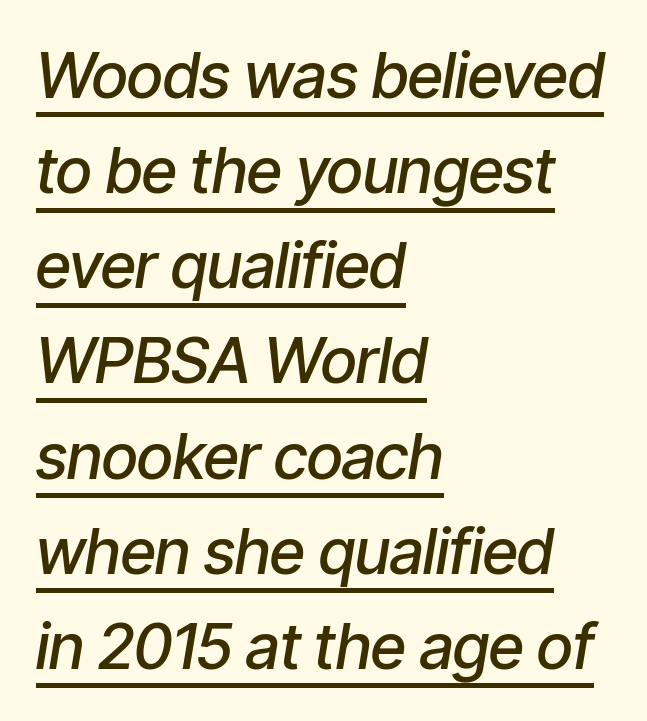
Leading matches the norm, producing a regular column. Words appear dense and cohesive because spacing is normal. Compared with undecorated copy, this sample adds a rule below the words. As a designer I'd log this as weight 600, semibold.
